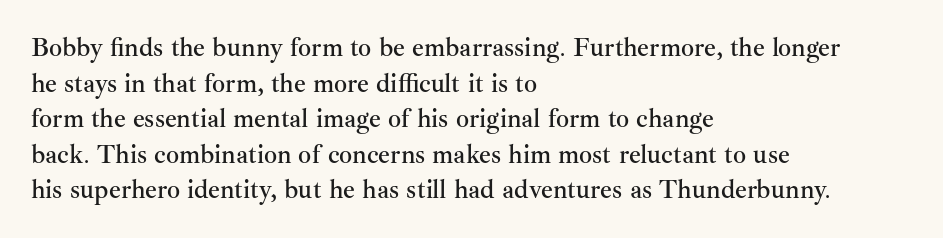
The image shows 26 px text type, upright; set left-aligned, normal line spacing (1.37x), normal letter spacing, not underlined.
